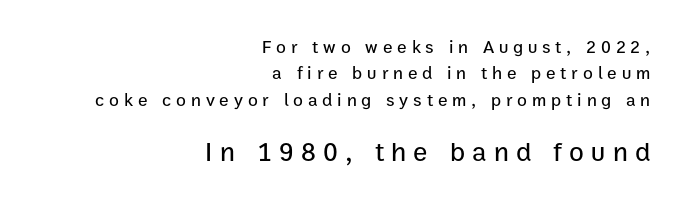
{"italic": "no", "underline": "no", "align": "right", "line_spacing": "normal", "line_spacing_ratio": 1.47, "letter_spacing": "wide", "letter_spacing_em": 0.27, "larger_block": "second", "size_ratio": 1.5, "glyph_px": 27}
